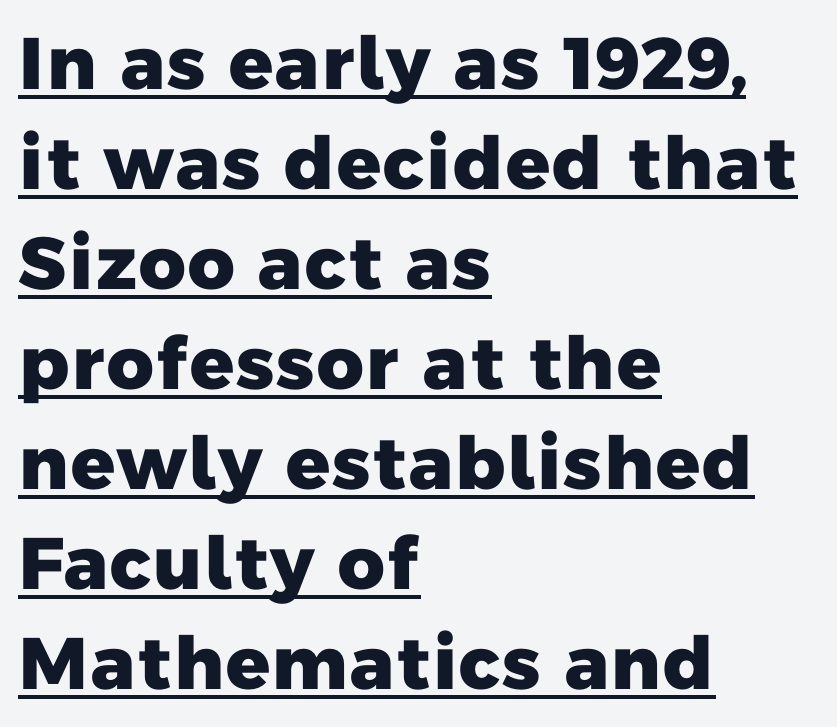
The image shows 73 px heavy sans-serif type; set left-aligned, normal line spacing (1.37x), normal letter spacing, underlined; low stroke contrast and a medium x-height.
